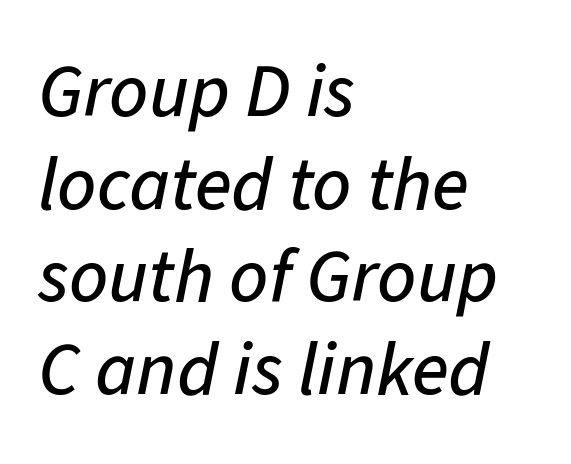
{"italic": "yes", "lean": "right", "slant_degrees": 11, "width": "normal", "stroke_contrast": "low", "x_height": "medium", "monospaced": "no", "underline": "no", "align": "left", "line_spacing_ratio": 1.22, "letter_spacing": "normal", "letter_spacing_em": 0.0, "glyph_px": 76}
